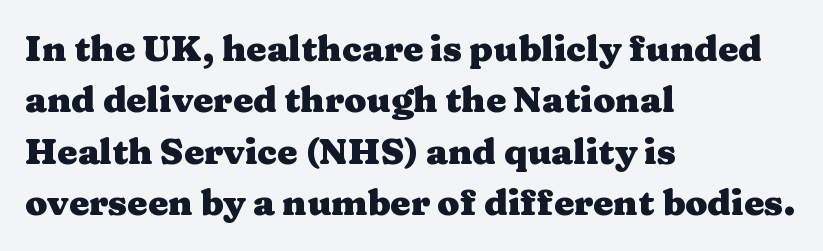
The strip under each line holds only bare page. Look at the tracking — it's just the regular setting, nothing added. To sum up the face: it has serifs. Each letter keeps its own natural width here, so spacing adapts to shape. All the whitespace from short lines collects on the right.
